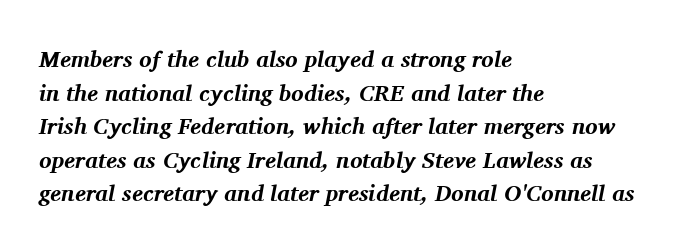
Q: Is the text bold? A: Yes.
Q: Is the text italic (slanted)? A: Yes, it leans right by about 11 degrees.
Q: Is the text underlined? A: No.
Q: How is the paragraph aligned? A: Left-aligned.
Q: Is the spacing between letters normal or unusually wide? A: Normal.
Q: Is the spacing between lines tight, normal or loose? A: Normal.
